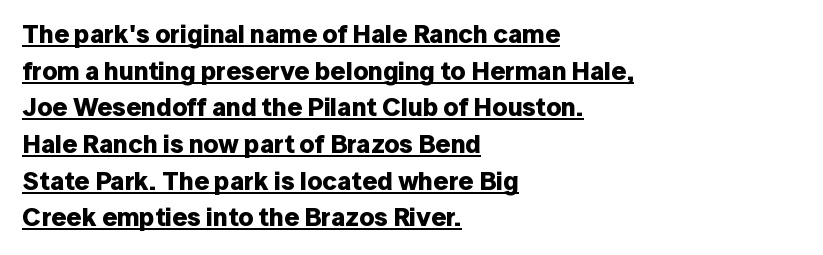
{"italic": "no", "bold": "yes", "underline": "yes", "align": "left", "line_spacing": "normal", "line_spacing_ratio": 1.41, "letter_spacing": "normal", "letter_spacing_em": 0.0, "glyph_px": 26}
